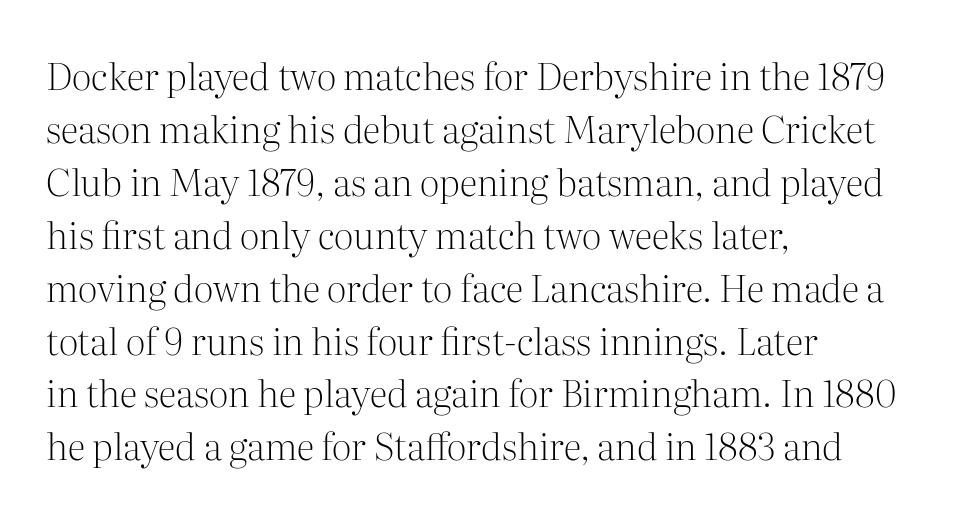
{"serif": "yes", "italic": "no", "bold": "no", "weight": "light", "width": "normal", "stroke_contrast": "medium", "x_height": "medium", "monospaced": "no", "underline": "no", "align": "left", "line_spacing": "normal", "line_spacing_ratio": 1.43, "letter_spacing": "normal", "letter_spacing_em": 0.0, "glyph_px": 37}
